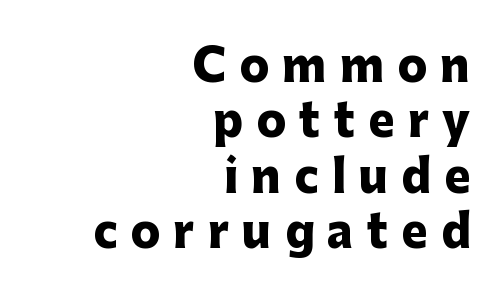
{"serif": "no", "italic": "no", "bold": "yes", "weight": "heavy", "width": "normal", "stroke_contrast": "low", "x_height": "medium", "monospaced": "no", "underline": "no", "align": "right", "line_spacing": "normal", "line_spacing_ratio": 1.26, "letter_spacing": "wide", "letter_spacing_em": 0.3, "glyph_px": 44}
